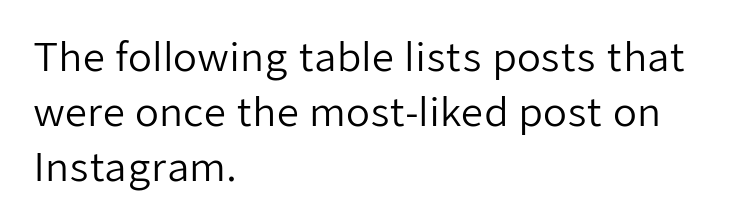
How are the letters spaced? Ordinarily, with no added tracking. The weight tops out at a normal text grade. Line beginnings align vertically; line endings do not. These lines are composed in type without serifs. Plain, unruled lines of type.
